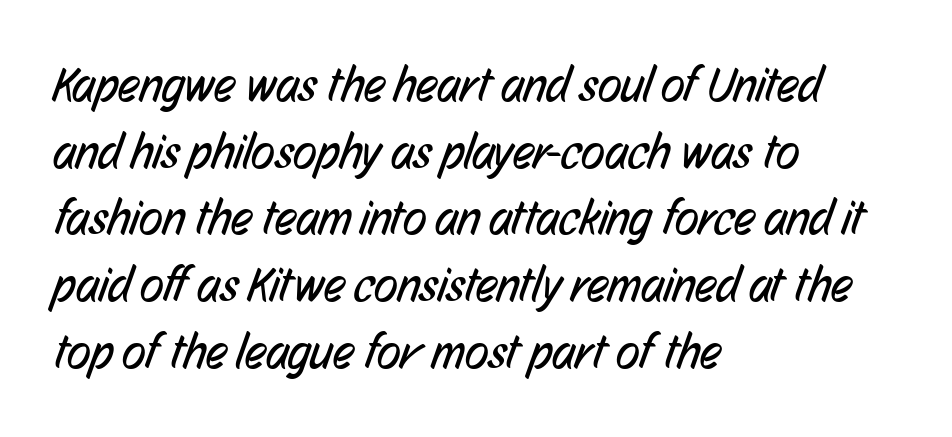
The image shows 49 px regular-weight, condensed sans-serif type; set left-aligned, normal line spacing (1.36x), normal letter spacing, not underlined; low stroke contrast and a medium x-height.
